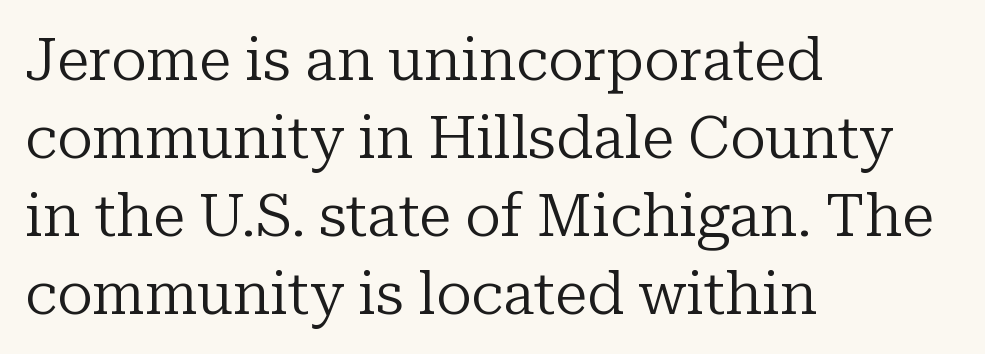
The image shows 59 px regular-weight serif type, upright; set left-aligned, normal line spacing (1.32x), normal letter spacing, not underlined; low stroke contrast and a medium x-height.
